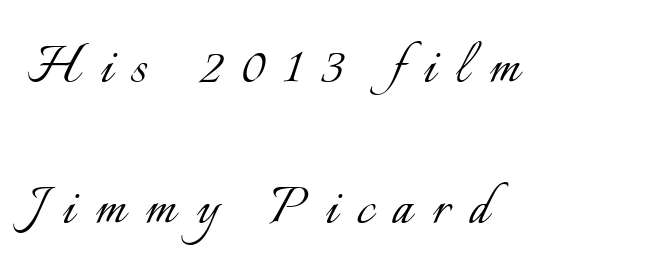
The face used here is rendered with a markedly widened letterfit. Weight: in the light-to-regular range. Loosely led — the rows are spread out. Looks like regular typesetting: each glyph gets only the width it needs.
